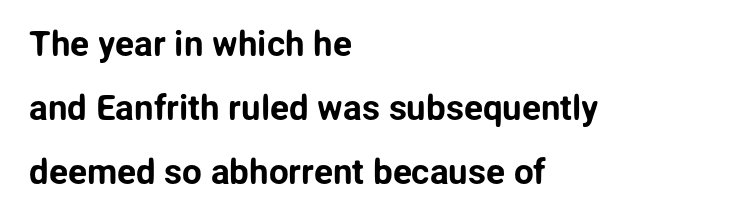
The image shows 35 px sans-serif type, upright; set left-aligned, line spacing 1.83x, normal letter spacing, not underlined; low stroke contrast and a medium x-height.
